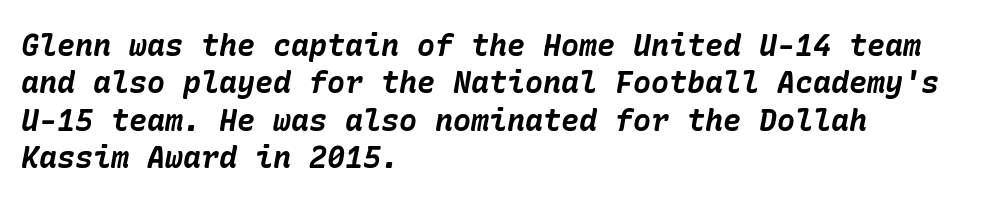
The image shows 30 px bold type, italic (leaning right); set left-aligned, normal line spacing (1.25x), normal letter spacing, not underlined; low stroke contrast and a medium x-height.
